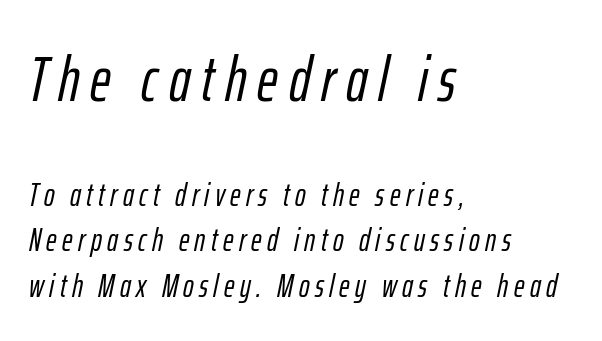
{"italic": "yes", "lean": "right", "slant_degrees": 12, "width": "condensed", "stroke_contrast": "low", "x_height": "medium", "monospaced": "no", "underline": "no", "align": "left", "line_spacing": "normal", "line_spacing_ratio": 1.42, "larger_block": "first", "size_ratio": 1.97, "glyph_px": 63}
